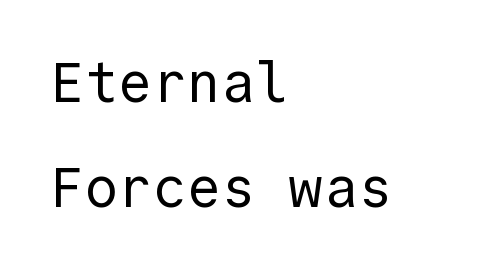
The image shows 57 px regular-weight sans-serif type, upright, monospaced; set left-aligned, line spacing 1.84x, normal letter spacing, not underlined; a medium x-height.
